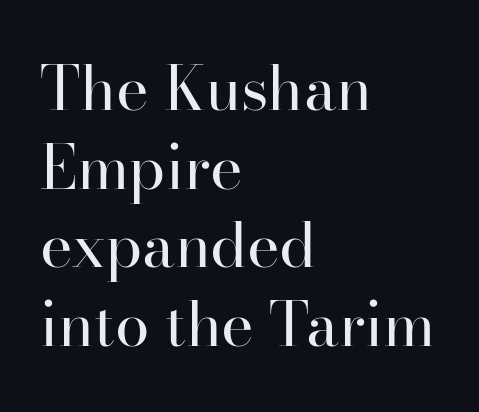
The image shows 62 px regular-weight serif type, upright; set left-aligned, normal line spacing (1.27x), normal letter spacing, not underlined; high stroke contrast and a small x-height.
